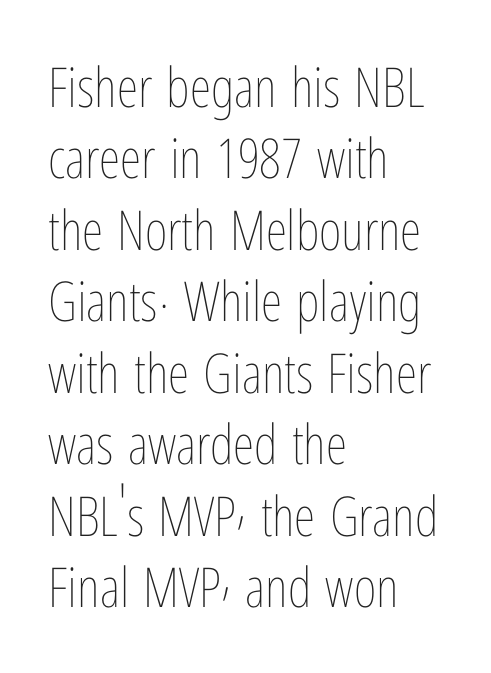
{"italic": "no", "bold": "no", "weight": "thin", "width": "condensed", "stroke_contrast": "low", "x_height": "medium", "monospaced": "no", "underline": "no", "align": "left", "line_spacing": "normal", "line_spacing_ratio": 1.3, "letter_spacing": "normal", "letter_spacing_em": 0.0, "glyph_px": 55}
